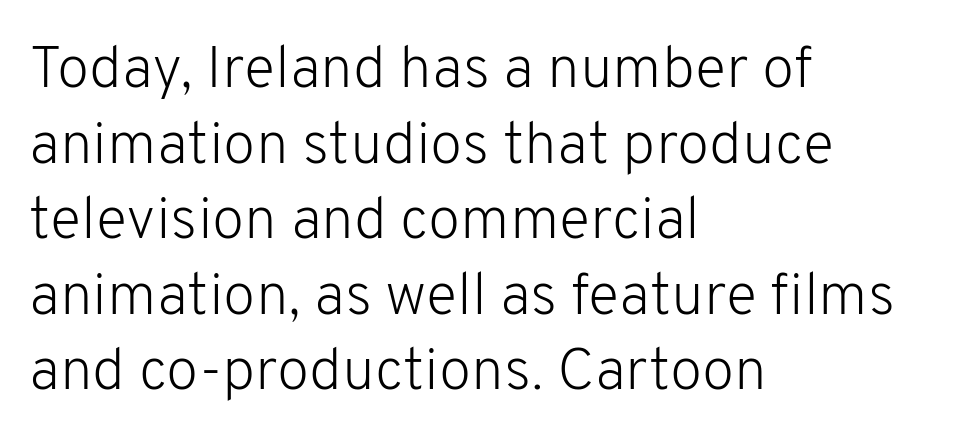
The image shows 59 px light sans-serif type, upright; set left-aligned, normal line spacing (1.28x), normal letter spacing, not underlined; low stroke contrast and a medium x-height.
